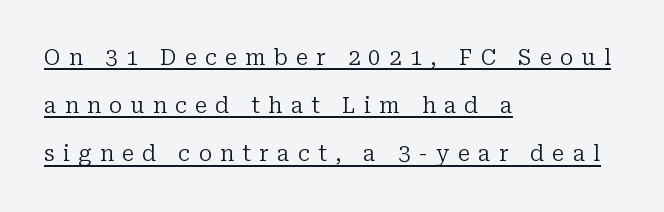
The image shows 22 px text type, upright; set left-aligned, loose line spacing (2.19x), unusually wide letter spacing (+0.38 em), underlined.
